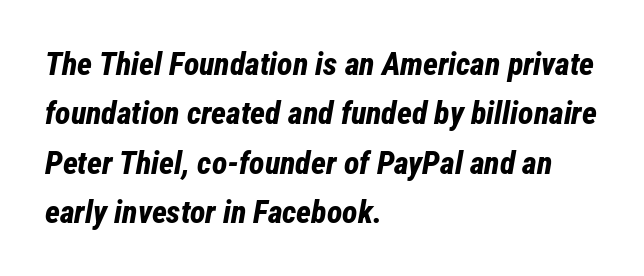
The image shows 32 px bold, condensed type, italic (leaning right); set left-aligned, normal line spacing (1.54x), normal letter spacing, not underlined; low stroke contrast and a medium x-height.
